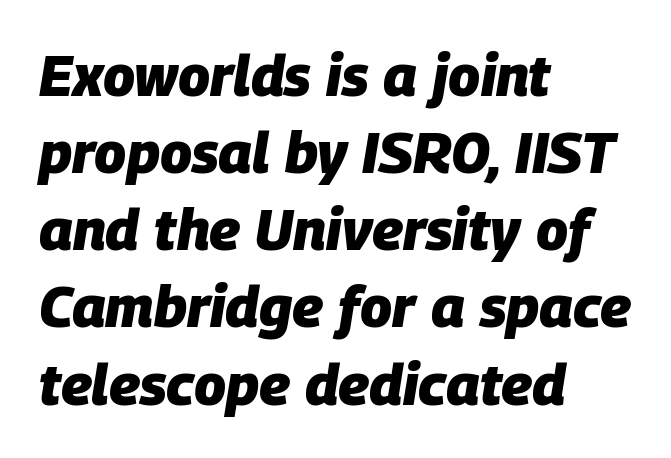
Q: Is the text bold? A: Yes.
Q: Is the text italic (slanted)? A: Yes, it leans right by about 9 degrees.
Q: Is the text underlined? A: No.
Q: How is the paragraph aligned? A: Left-aligned.
Q: Is the spacing between letters normal or unusually wide? A: Normal.
Q: Is the spacing between lines tight, normal or loose? A: Normal.
Q: Width (condensed, normal, or wide)? A: Normal.
Q: Stroke contrast? A: Low.
Q: x-height? A: Large.
Q: Monospaced? A: No.
